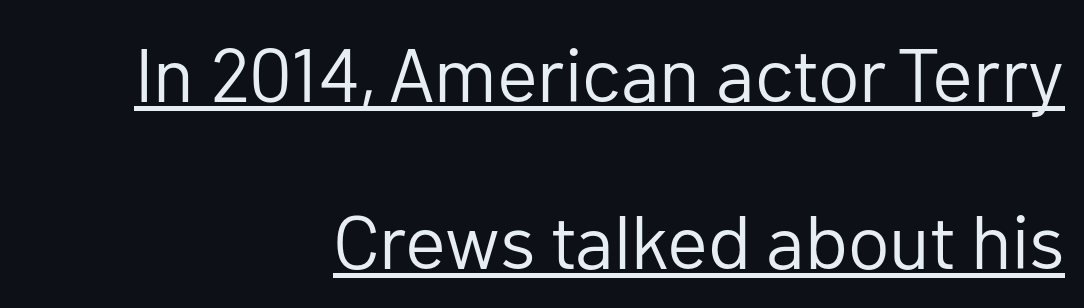
Line ends are locked; line starts wander. Tracking value appears to be zero — textbook default spacing. Compared with undecorated copy, this sample adds a rule below the words. A sans-serif font was chosen for this passage.
